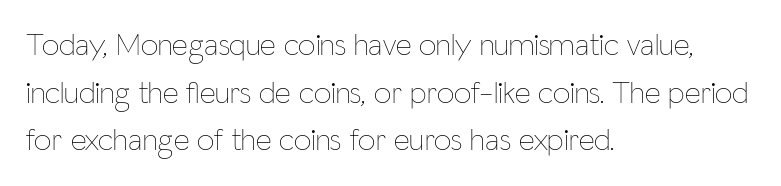
The image shows 31 px thin, condensed type, upright; set left-aligned, normal line spacing (1.54x), normal letter spacing, not underlined; low stroke contrast and a medium x-height.
